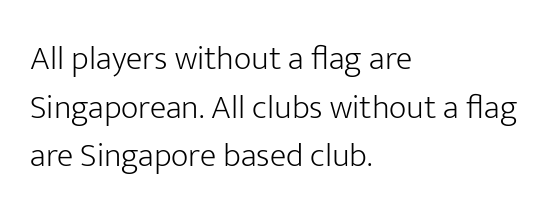
In CSS terms this would be text-align: left. Typographically, this falls in the sans-serif category. Characters remain perfectly vertical along every line. The face used here is proportionally spaced, like ordinary book or web type. What's the leading like? Ordinary, nothing unusual. Each stroke keeps to a modest, everyday thickness or less.
